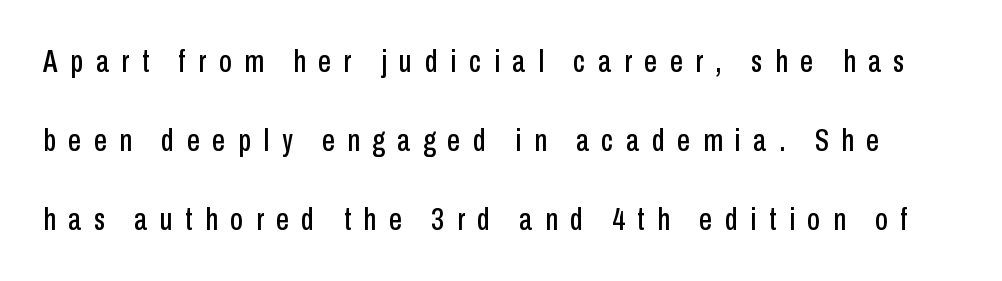
Q: Is the text italic (slanted)? A: No, it is upright.
Q: Is the typeface a serif or a sans-serif typeface? A: Sans-serif.
Q: Is the text underlined? A: No.
Q: Is the spacing between letters normal or unusually wide? A: Unusually wide.
Q: Is the spacing between lines tight, normal or loose? A: Loose.
Q: Width (condensed, normal, or wide)? A: Condensed.
Q: Stroke contrast? A: Low.
Q: x-height? A: Medium.
Q: Monospaced? A: No.
